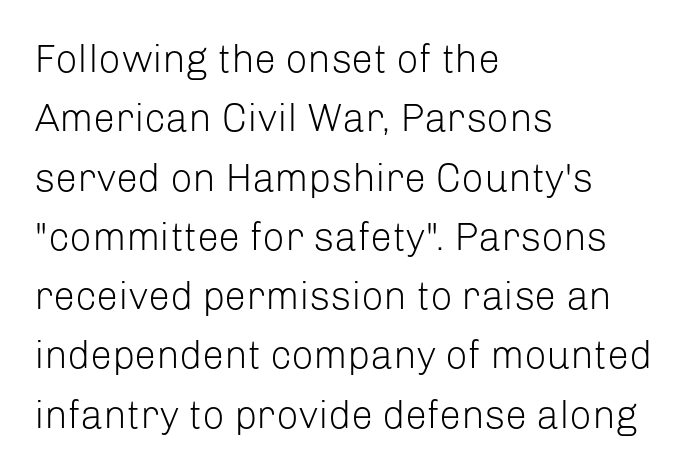
{"serif": "no", "italic": "no", "bold": "no", "weight": "light", "width": "normal", "stroke_contrast": "low", "x_height": "medium", "monospaced": "no", "underline": "no", "align": "left", "line_spacing": "normal", "line_spacing_ratio": 1.52, "letter_spacing": "normal", "letter_spacing_em": 0.0, "glyph_px": 39}
